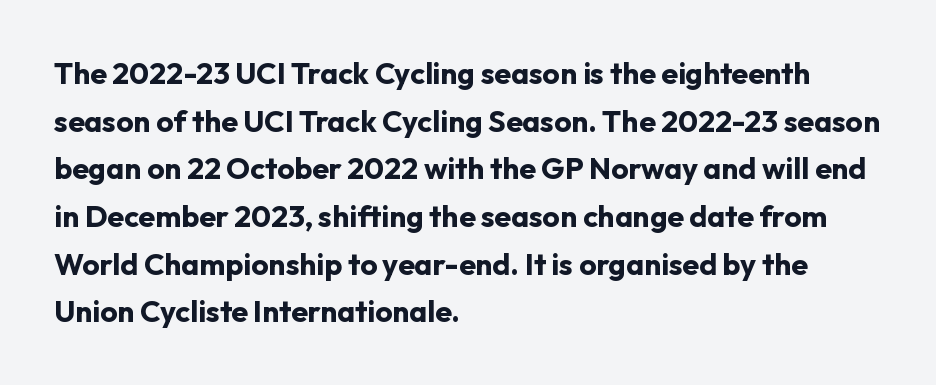
The image shows 30 px bold sans-serif type, upright; set left-aligned, normal line spacing (1.59x), normal letter spacing, not underlined; low stroke contrast and a medium x-height.
